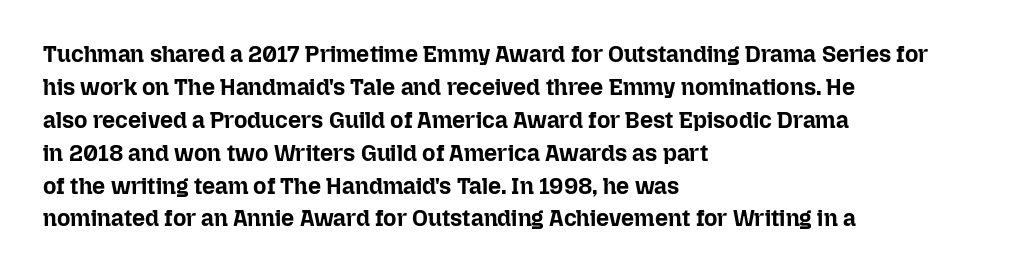
The image shows 23 px bold type, upright; set left-aligned, normal line spacing (1.43x), normal letter spacing, not underlined.
